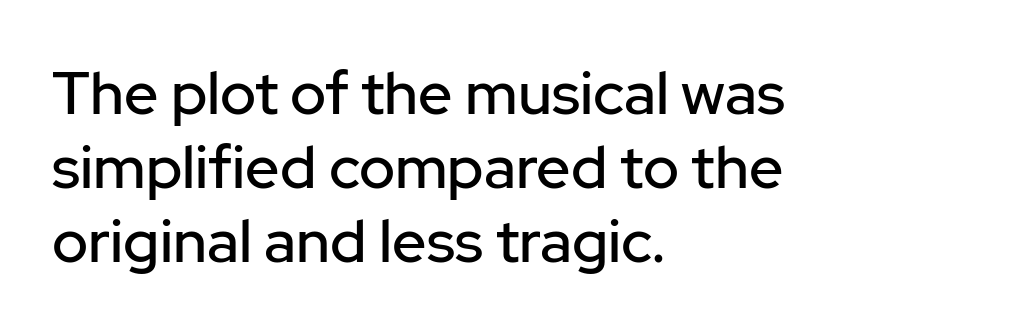
{"serif": "no", "italic": "no", "width": "normal", "stroke_contrast": "low", "x_height": "medium", "monospaced": "no", "underline": "no", "align": "left", "line_spacing_ratio": 1.23, "letter_spacing": "normal", "letter_spacing_em": 0.0, "glyph_px": 60}
